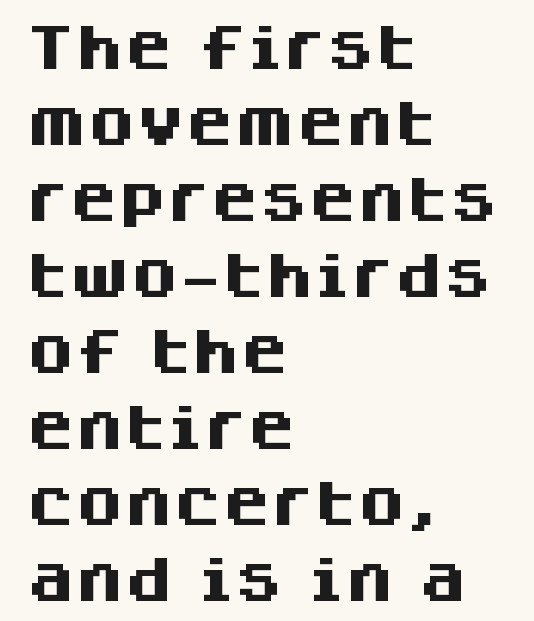
Q: Is the text bold? A: Yes.
Q: Is the text italic (slanted)? A: No, it is upright.
Q: Is the typeface a serif or a sans-serif typeface? A: Sans-serif.
Q: Is the text underlined? A: No.
Q: How is the paragraph aligned? A: Left-aligned.
Q: Is the spacing between letters normal or unusually wide? A: Normal.
Q: Is the spacing between lines tight, normal or loose? A: Normal.
Q: Width (condensed, normal, or wide)? A: Normal.
Q: Stroke contrast? A: Medium.
Q: x-height? A: Large.
Q: Monospaced? A: No.
